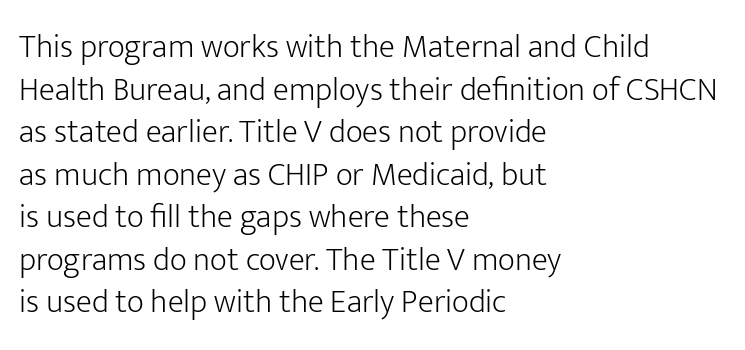
Q: Is the text bold? A: No.
Q: Is the text italic (slanted)? A: No, it is upright.
Q: Is the typeface a serif or a sans-serif typeface? A: Sans-serif.
Q: Is the text underlined? A: No.
Q: How is the paragraph aligned? A: Left-aligned.
Q: Is the spacing between letters normal or unusually wide? A: Normal.
Q: Is the spacing between lines tight, normal or loose? A: Normal.
Q: Width (condensed, normal, or wide)? A: Normal.
Q: Stroke contrast? A: Low.
Q: x-height? A: Medium.
Q: Monospaced? A: No.
